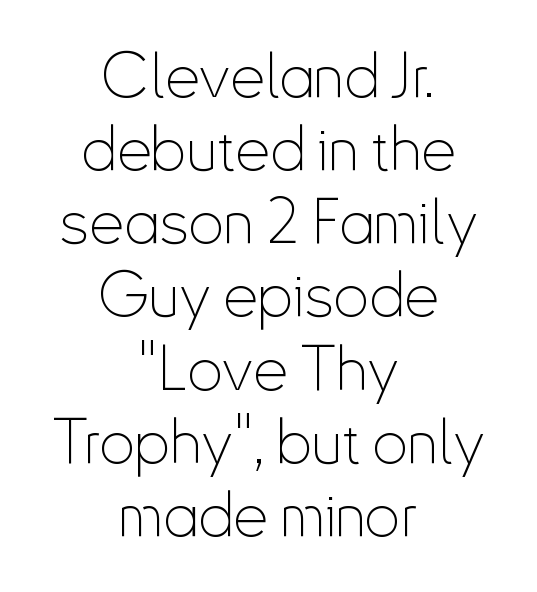
Q: Is the text bold? A: No.
Q: Is the text italic (slanted)? A: No, it is upright.
Q: Is the typeface a serif or a sans-serif typeface? A: Sans-serif.
Q: Is the text underlined? A: No.
Q: How is the paragraph aligned? A: Centered.
Q: Is the spacing between letters normal or unusually wide? A: Normal.
Q: Width (condensed, normal, or wide)? A: Condensed.
Q: Stroke contrast? A: Low.
Q: x-height? A: Small.
Q: Monospaced? A: No.
